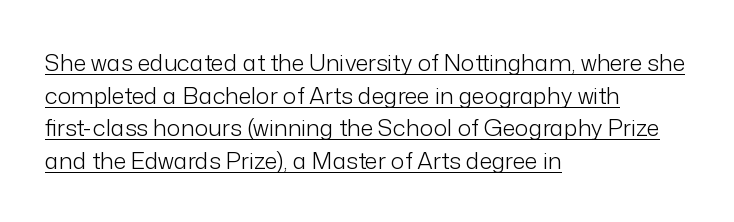
{"italic": "no", "bold": "no", "underline": "yes", "align": "left", "line_spacing": "normal", "line_spacing_ratio": 1.42, "letter_spacing": "normal", "letter_spacing_em": 0.0, "glyph_px": 23}
